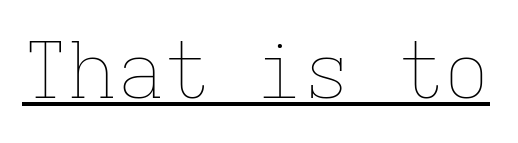
Q: Is the text bold? A: No.
Q: Is the text italic (slanted)? A: No, it is upright.
Q: Is the text underlined? A: Yes.
Q: Is the spacing between letters normal or unusually wide? A: Normal.
Q: Width (condensed, normal, or wide)? A: Normal.
Q: Stroke contrast? A: Low.
Q: x-height? A: Medium.
Q: Monospaced? A: Yes.
